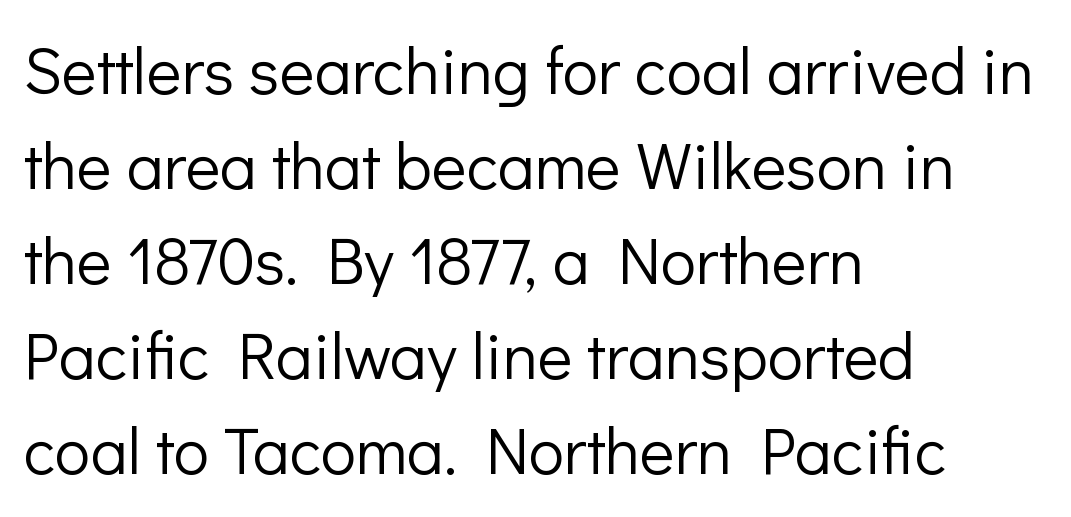
{"serif": "no", "italic": "no", "bold": "no", "weight": "light", "width": "normal", "stroke_contrast": "low", "x_height": "medium", "monospaced": "no", "underline": "no", "align": "left", "line_spacing": "normal", "line_spacing_ratio": 1.44, "letter_spacing": "normal", "letter_spacing_em": 0.0, "glyph_px": 66}
